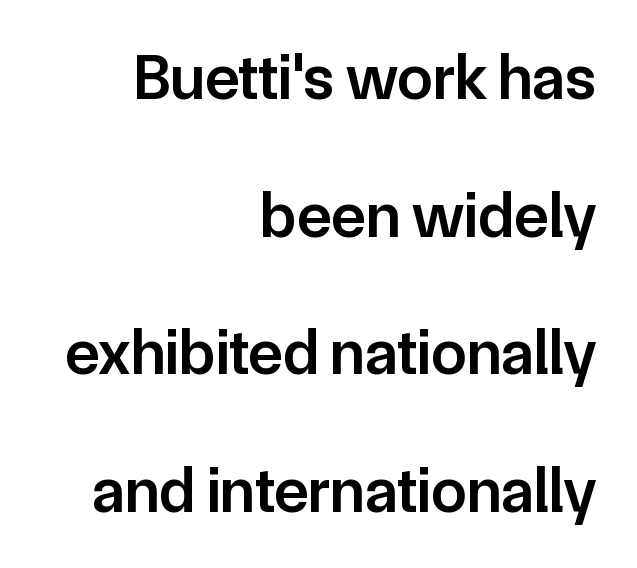
{"serif": "no", "italic": "no", "bold": "semi", "weight": "semibold", "width": "normal", "stroke_contrast": "low", "x_height": "medium", "monospaced": "no", "underline": "no", "align": "right", "line_spacing": "loose", "line_spacing_ratio": 2.15, "letter_spacing": "normal", "letter_spacing_em": 0.0, "glyph_px": 64}
